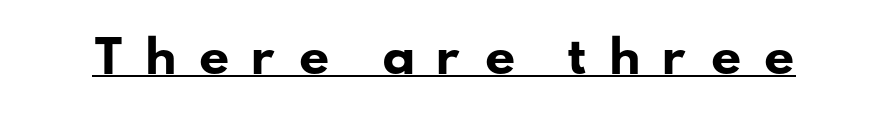
Q: Is the text bold? A: Yes.
Q: Is the typeface a serif or a sans-serif typeface? A: Sans-serif.
Q: Is the text underlined? A: Yes.
Q: Is the spacing between letters normal or unusually wide? A: Unusually wide.
Q: Width (condensed, normal, or wide)? A: Wide.
Q: Stroke contrast? A: Low.
Q: x-height? A: Small.
Q: Monospaced? A: No.
